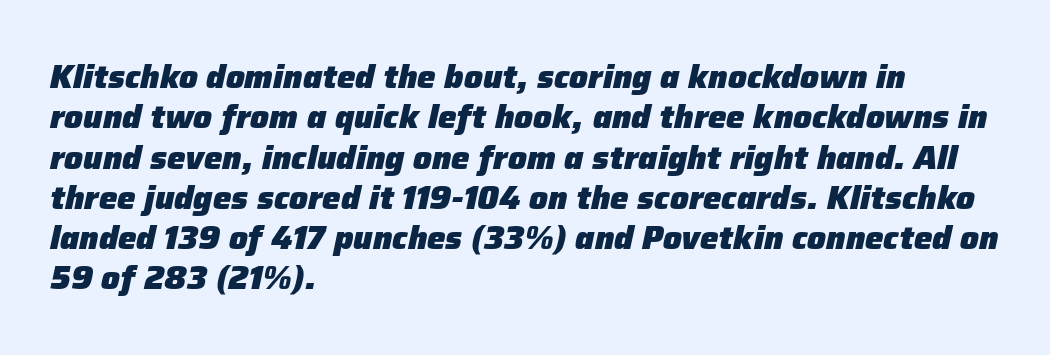
{"italic": "yes", "lean": "right", "slant_degrees": 12, "bold": "yes", "weight": "heavy", "width": "normal", "stroke_contrast": "low", "x_height": "medium", "monospaced": "no", "underline": "no", "align": "left", "line_spacing_ratio": 1.22, "letter_spacing": "normal", "letter_spacing_em": 0.0, "glyph_px": 33}
